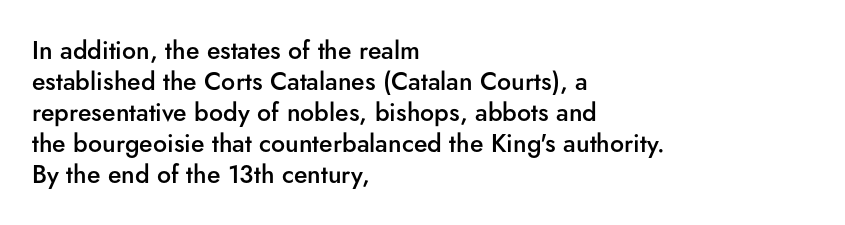
A classic flush-left, rag-right setting is used for this passage. The face used here is rendered with its standard letterfit. Decoration check: the copy has no underline. Caption: semibold face, moderately heavy strokes. Quick note: not italic, upright.
